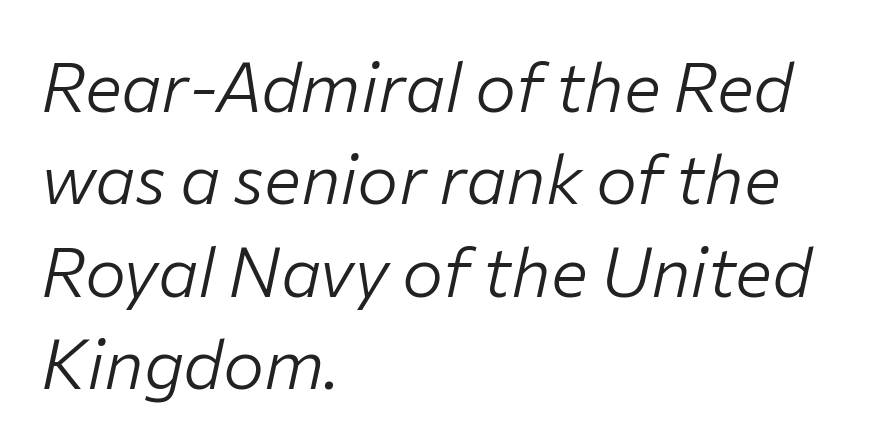
{"italic": "yes", "lean": "right", "slant_degrees": 12, "bold": "no", "weight": "light", "width": "normal", "stroke_contrast": "low", "x_height": "medium", "monospaced": "no", "underline": "no", "align": "left", "line_spacing": "normal", "line_spacing_ratio": 1.34, "letter_spacing": "normal", "letter_spacing_em": 0.0, "glyph_px": 69}
